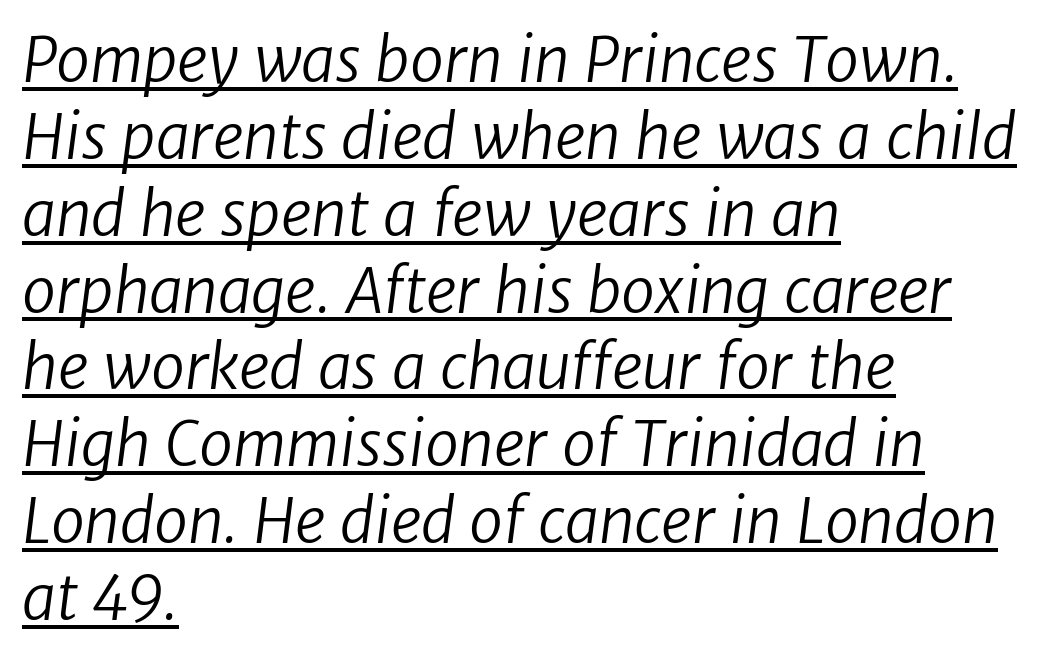
Q: Is the text bold? A: No.
Q: Is the typeface a serif or a sans-serif typeface? A: Sans-serif.
Q: Is the text underlined? A: Yes.
Q: How is the paragraph aligned? A: Left-aligned.
Q: Is the spacing between letters normal or unusually wide? A: Normal.
Q: Is the spacing between lines tight, normal or loose? A: Normal.
Q: Width (condensed, normal, or wide)? A: Normal.
Q: Stroke contrast? A: Low.
Q: x-height? A: Medium.
Q: Monospaced? A: No.
